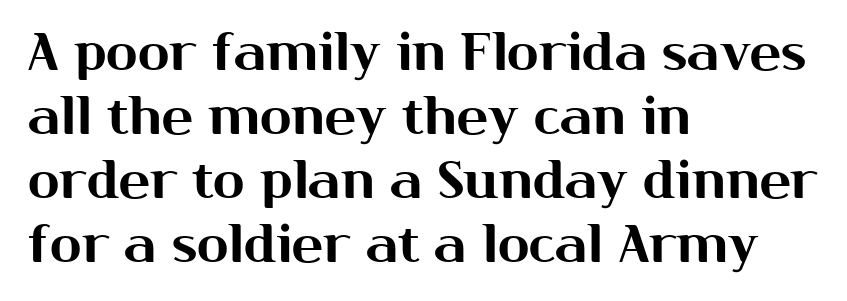
The image shows 52 px sans-serif type, upright; set left-aligned, line spacing 1.23x, normal letter spacing, not underlined; medium stroke contrast and a medium x-height.
